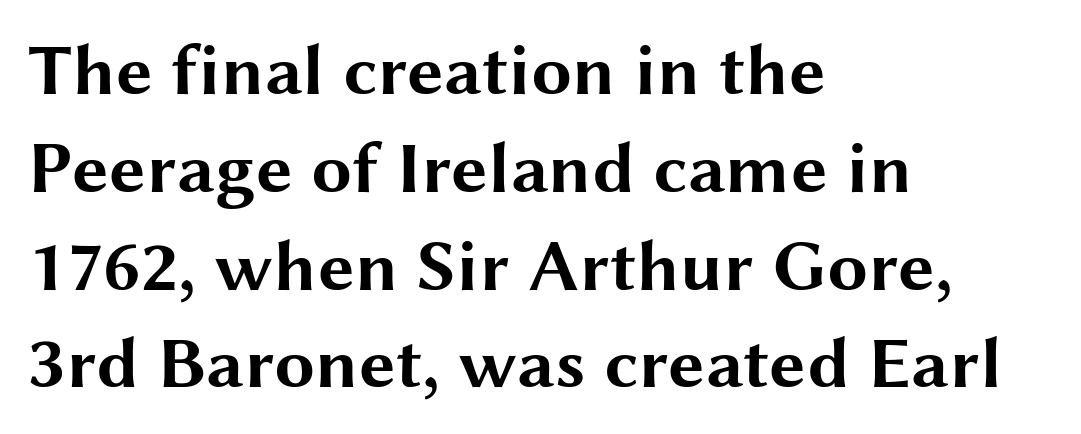
Q: Is the text bold? A: Yes.
Q: Is the text italic (slanted)? A: No, it is upright.
Q: Is the typeface a serif or a sans-serif typeface? A: Sans-serif.
Q: Is the text underlined? A: No.
Q: How is the paragraph aligned? A: Left-aligned.
Q: Is the spacing between letters normal or unusually wide? A: Normal.
Q: Is the spacing between lines tight, normal or loose? A: Normal.
Q: Width (condensed, normal, or wide)? A: Wide.
Q: Stroke contrast? A: Medium.
Q: x-height? A: Medium.
Q: Monospaced? A: No.
